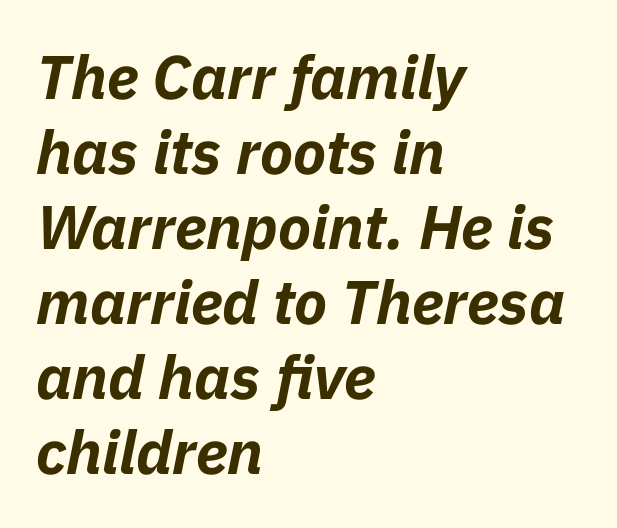
Q: Is the text bold? A: Yes.
Q: Is the text italic (slanted)? A: Yes, it leans right by about 11 degrees.
Q: Is the text underlined? A: No.
Q: How is the paragraph aligned? A: Left-aligned.
Q: Is the spacing between letters normal or unusually wide? A: Normal.
Q: Width (condensed, normal, or wide)? A: Normal.
Q: Stroke contrast? A: Low.
Q: x-height? A: Medium.
Q: Monospaced? A: No.
